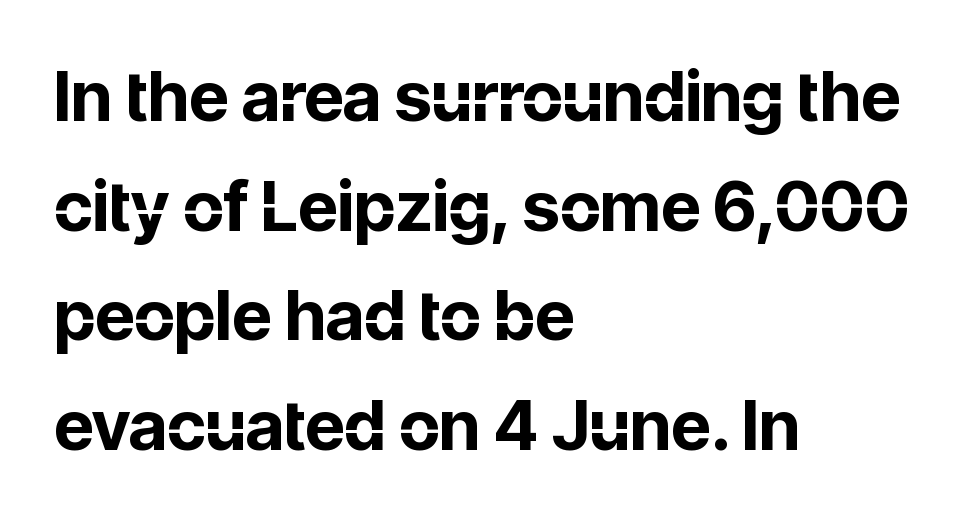
{"serif": "no", "italic": "no", "bold": "yes", "weight": "bold", "width": "normal", "stroke_contrast": "low", "x_height": "medium", "monospaced": "no", "underline": "no", "align": "left", "line_spacing": "normal", "line_spacing_ratio": 1.59, "letter_spacing": "normal", "letter_spacing_em": 0.0, "glyph_px": 69}
